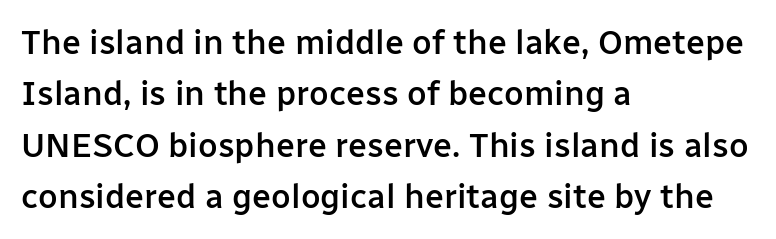
You could not count columns in this text — the font is proportionally spaced. The foot of each line stays bare and open. Inter-character spacing is left at the font's built-in metrics. Style check: upright. These words are printed semibold, heavier than regular yet not bold. A typesetter would call this leading conventional body-copy spacing.
